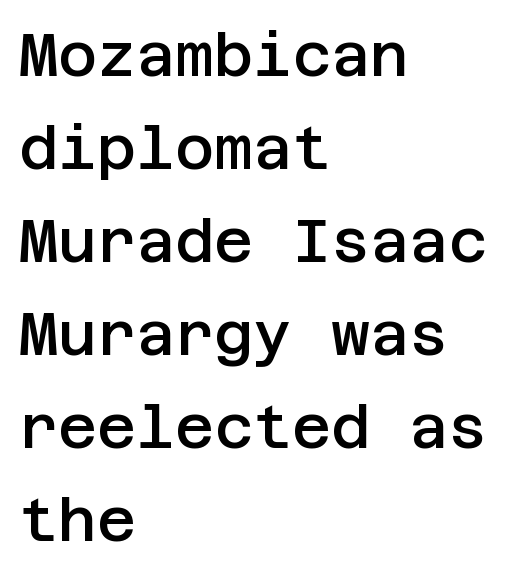
The image shows 60 px semibold sans-serif type, upright; set left-aligned, normal line spacing (1.55x), normal letter spacing, not underlined; low stroke contrast and a large x-height.
